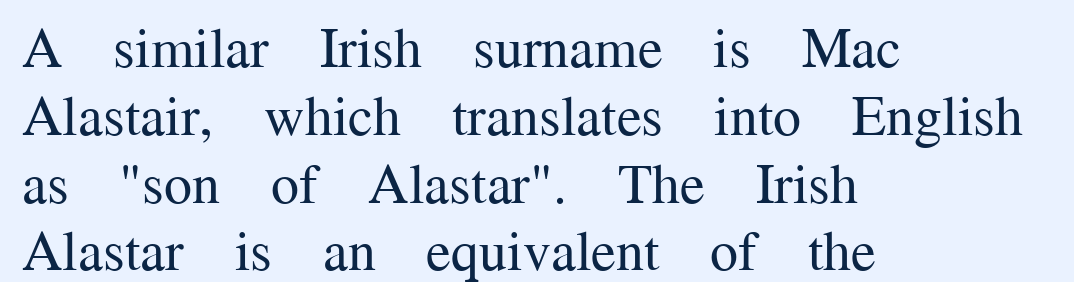
{"serif": "yes", "italic": "no", "bold": "no", "weight": "regular", "width": "normal", "stroke_contrast": "medium", "x_height": "medium", "monospaced": "no", "underline": "no", "align": "left", "line_spacing_ratio": 1.21, "letter_spacing": "normal", "letter_spacing_em": 0.0, "glyph_px": 56}
